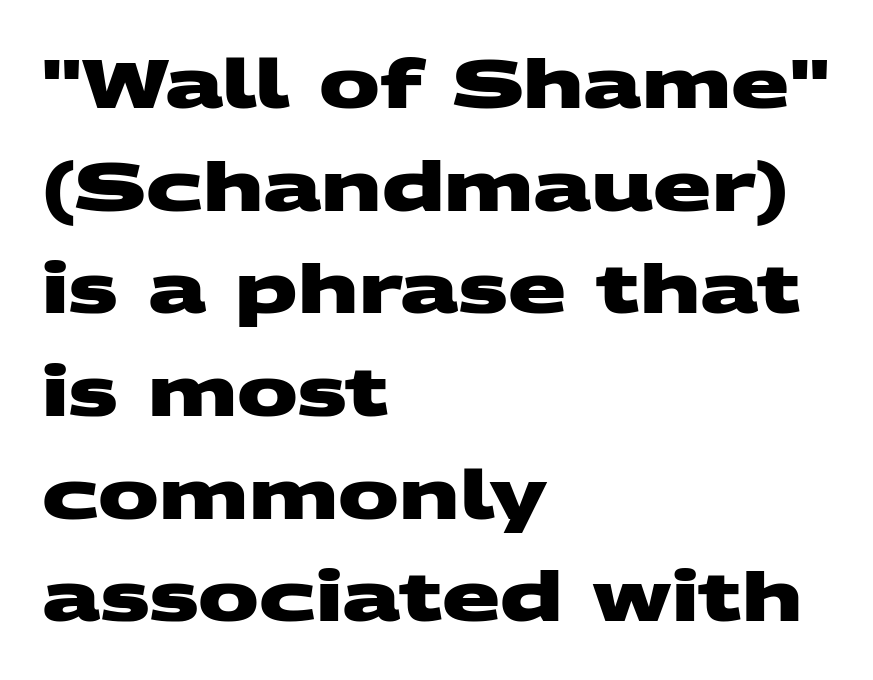
Q: Is the text bold? A: Yes.
Q: Is the typeface a serif or a sans-serif typeface? A: Sans-serif.
Q: Is the text underlined? A: No.
Q: How is the paragraph aligned? A: Left-aligned.
Q: Is the spacing between letters normal or unusually wide? A: Normal.
Q: Is the spacing between lines tight, normal or loose? A: Normal.
Q: Width (condensed, normal, or wide)? A: Wide.
Q: Stroke contrast? A: Medium.
Q: x-height? A: Large.
Q: Monospaced? A: No.
